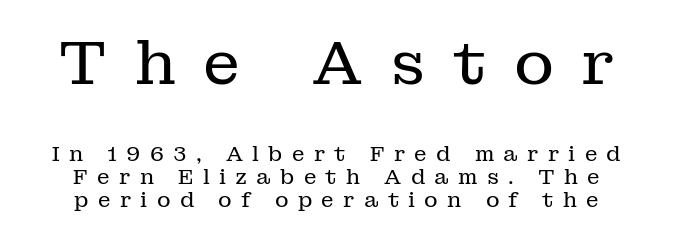
{"serif": "yes", "italic": "no", "bold": "no", "weight": "regular", "width": "normal", "stroke_contrast": "low", "x_height": "medium", "monospaced": "no", "underline": "no", "align": "center", "line_spacing": "tight", "line_spacing_ratio": 1.09, "letter_spacing": "wide", "letter_spacing_em": 0.44, "larger_block": "first", "size_ratio": 2.95, "glyph_px": 62}
